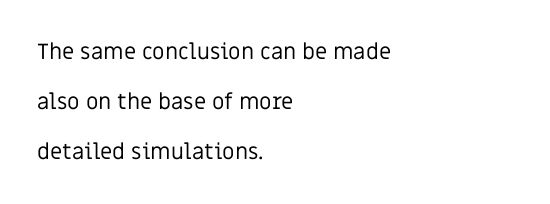
Q: Is the text bold? A: No.
Q: Is the text italic (slanted)? A: No, it is upright.
Q: Is the text underlined? A: No.
Q: How is the paragraph aligned? A: Left-aligned.
Q: Is the spacing between letters normal or unusually wide? A: Normal.
Q: Is the spacing between lines tight, normal or loose? A: Loose.
